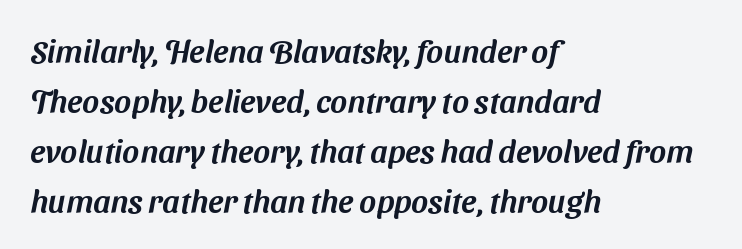
{"serif": "no", "width": "normal", "stroke_contrast": "medium", "x_height": "medium", "monospaced": "no", "underline": "no", "align": "left", "line_spacing": "normal", "line_spacing_ratio": 1.56, "letter_spacing": "normal", "letter_spacing_em": 0.0, "glyph_px": 32}
